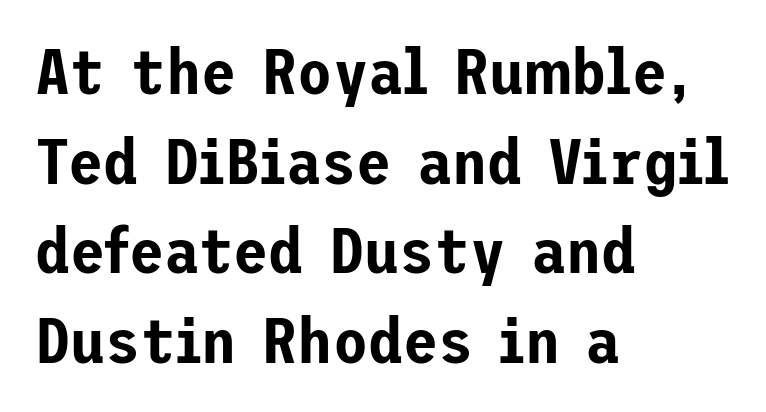
The image shows 64 px sans-serif type, upright; set left-aligned, normal line spacing (1.4x), normal letter spacing, not underlined; low stroke contrast and a medium x-height.
